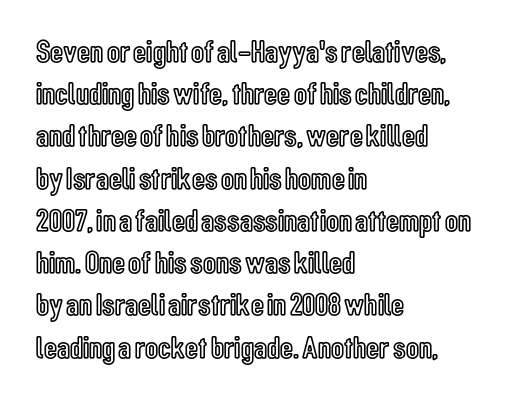
Clear beneath every line of the passage. Proportional: the letters do not fall into vertical columns. Baseline-to-baseline distance is the conventional proportion of letter height. Compared with a centered layout, this one pins lines to the left instead.
